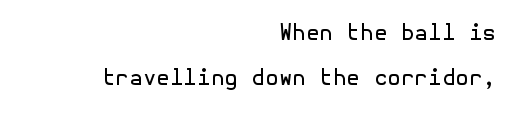
The space directly below the letters is spotless. This sample trades compactness for vertical openness between lines. Between one letter and the next there's only the usual sliver of space. Stroke mass is kept to a normal reading level or below. The letters stand upright; this is a roman face.
